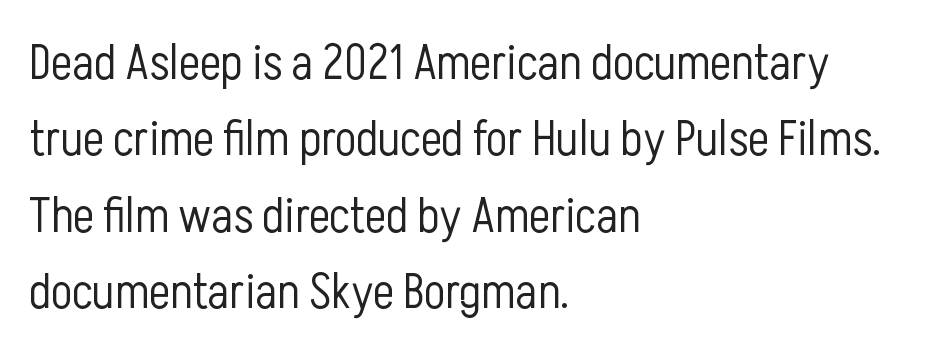
The image shows 50 px light, condensed sans-serif type, upright; set left-aligned, normal line spacing (1.53x), normal letter spacing, not underlined; low stroke contrast and a medium x-height.
